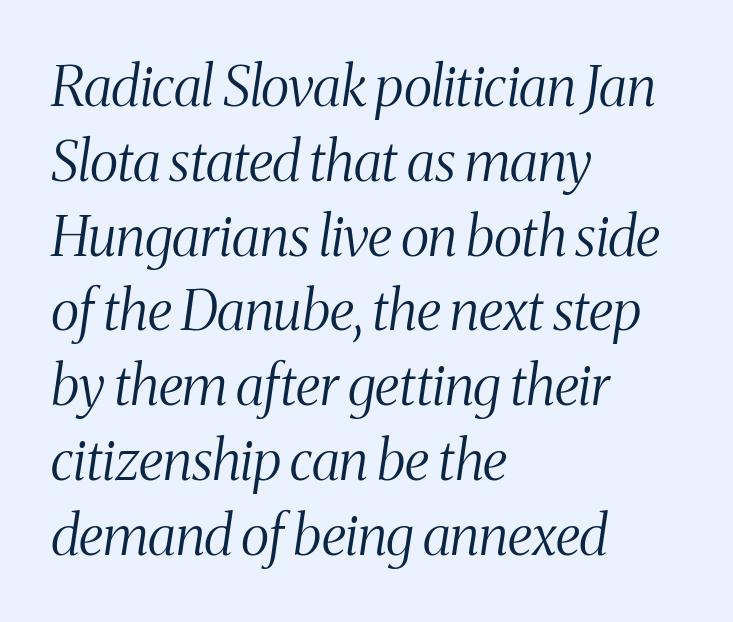
The image shows 55 px light, condensed serif type, italic (leaning right); set left-aligned, normal line spacing (1.36x), normal letter spacing, not underlined; medium stroke contrast and a medium x-height.
